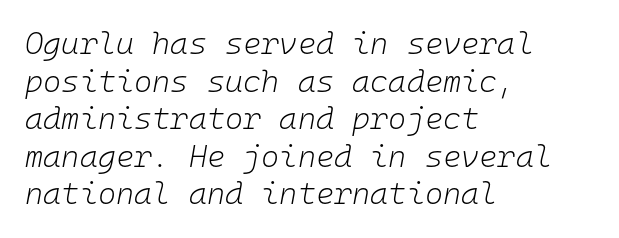
Q: Is the text bold? A: No.
Q: Is the text italic (slanted)? A: Yes, it leans right by about 10 degrees.
Q: Is the text underlined? A: No.
Q: How is the paragraph aligned? A: Left-aligned.
Q: Is the spacing between letters normal or unusually wide? A: Normal.
Q: Width (condensed, normal, or wide)? A: Normal.
Q: Stroke contrast? A: Low.
Q: x-height? A: Medium.
Q: Monospaced? A: Yes.
